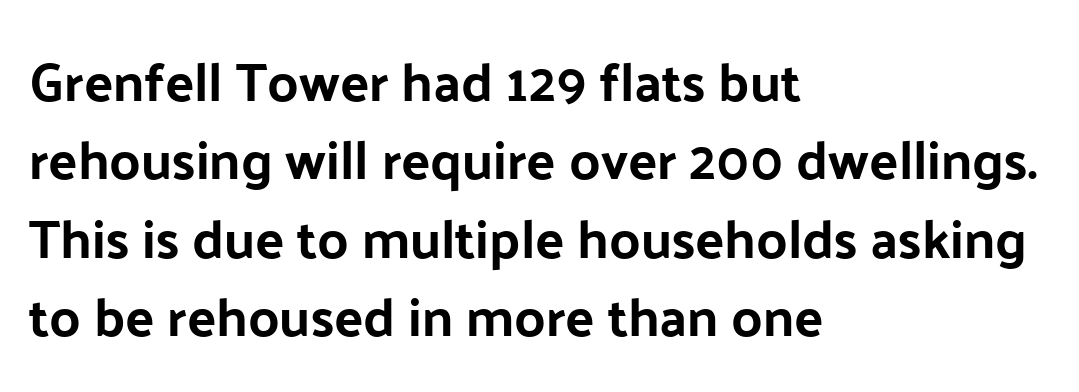
The image shows 54 px bold sans-serif type, upright; set left-aligned, normal line spacing (1.45x), normal letter spacing, not underlined; low stroke contrast and a medium x-height.
